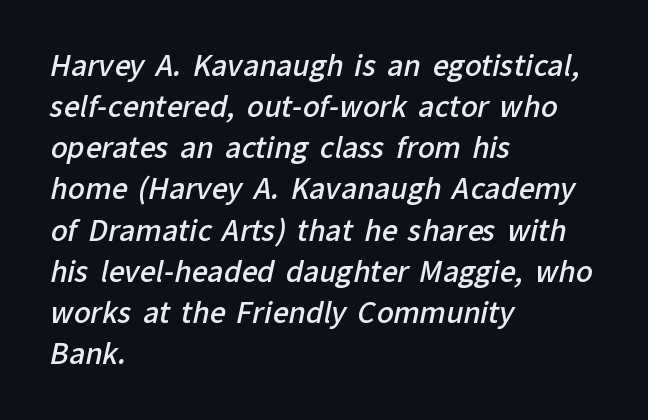
This rendering employs a face without finishing strokes, i.e., a sans-serif. This is the in-between weight designers call semibold or demi. Note the varied advance widths — an 'i' is clearly narrower than an 'm'. In terms of leading, this rendering sits right in the middle.
